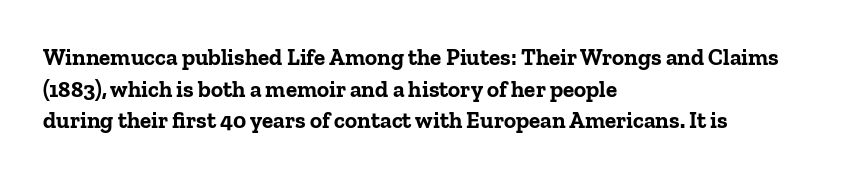
One glance says typical: line gaps are just what's usual. The letters stand upright; this is a roman face. These lines stack with their left ends in a neat column. Bold? Absolutely — the strokes are thick and heavy.
